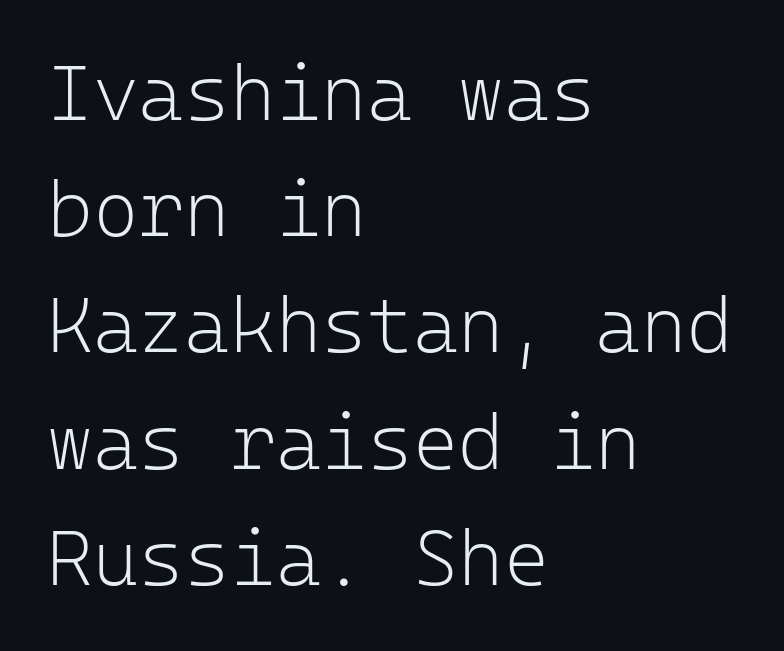
Q: Is the text bold? A: No.
Q: Is the text italic (slanted)? A: No, it is upright.
Q: Is the typeface a serif or a sans-serif typeface? A: Sans-serif.
Q: Is the text underlined? A: No.
Q: How is the paragraph aligned? A: Left-aligned.
Q: Is the spacing between letters normal or unusually wide? A: Normal.
Q: Is the spacing between lines tight, normal or loose? A: Normal.
Q: Width (condensed, normal, or wide)? A: Normal.
Q: Stroke contrast? A: Low.
Q: x-height? A: Medium.
Q: Monospaced? A: Yes.
